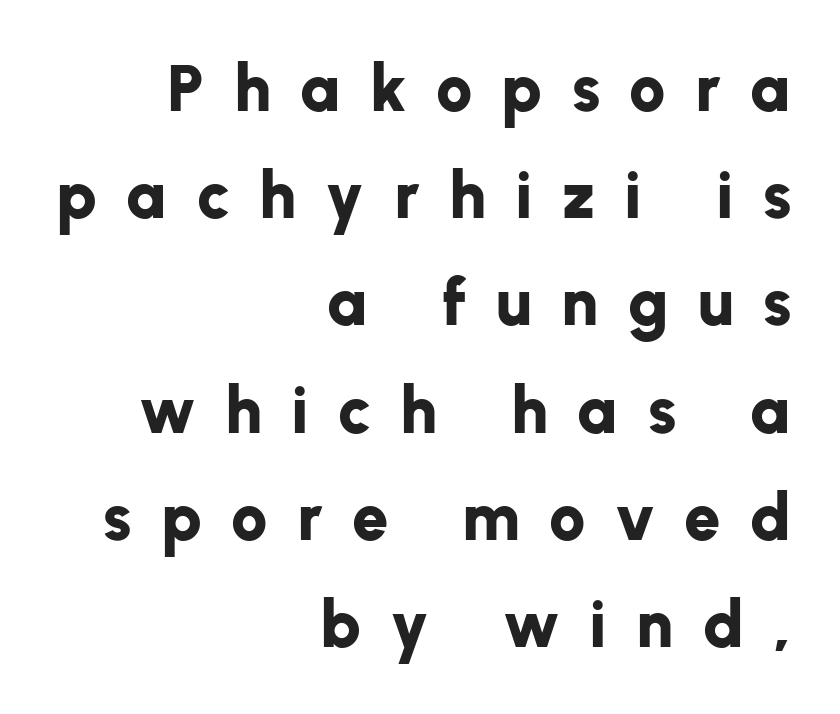
Q: Is the text bold? A: Yes.
Q: Is the text italic (slanted)? A: No, it is upright.
Q: Is the typeface a serif or a sans-serif typeface? A: Sans-serif.
Q: Is the text underlined? A: No.
Q: How is the paragraph aligned? A: Right-aligned.
Q: Is the spacing between letters normal or unusually wide? A: Unusually wide.
Q: Is the spacing between lines tight, normal or loose? A: Normal.
Q: Width (condensed, normal, or wide)? A: Normal.
Q: Stroke contrast? A: Low.
Q: x-height? A: Medium.
Q: Monospaced? A: No.
